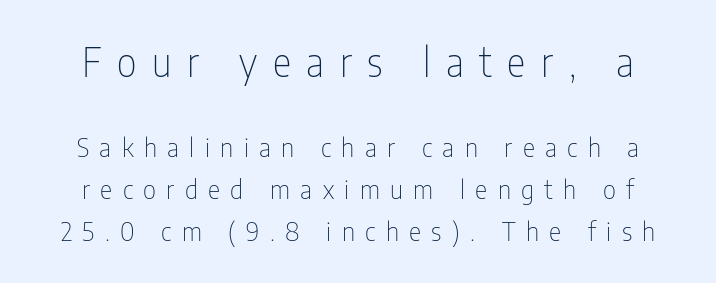
Q: Is the text bold? A: No.
Q: Is the text italic (slanted)? A: No, it is upright.
Q: Is the typeface a serif or a sans-serif typeface? A: Sans-serif.
Q: Is the text underlined? A: No.
Q: Is the spacing between letters normal or unusually wide? A: Unusually wide.
Q: Is the spacing between lines tight, normal or loose? A: Normal.
Q: Which block of text is set in a larger size, the first (top) or the second (bottom)? A: The first (top) one.
Q: Width (condensed, normal, or wide)? A: Condensed.
Q: Stroke contrast? A: Low.
Q: x-height? A: Medium.
Q: Monospaced? A: No.
